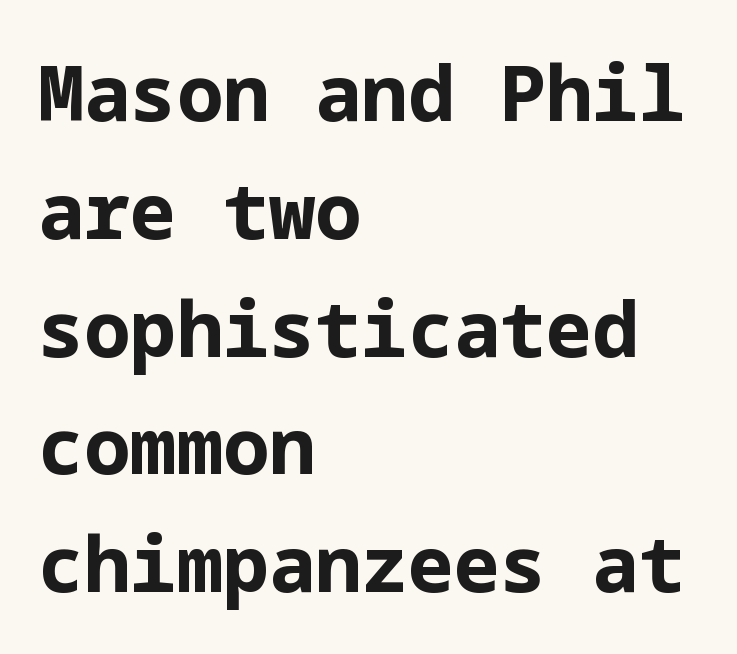
Q: Is the text bold? A: Yes.
Q: Is the text italic (slanted)? A: No, it is upright.
Q: Is the typeface a serif or a sans-serif typeface? A: Sans-serif.
Q: Is the text underlined? A: No.
Q: How is the paragraph aligned? A: Left-aligned.
Q: Is the spacing between letters normal or unusually wide? A: Normal.
Q: Is the spacing between lines tight, normal or loose? A: Normal.
Q: Width (condensed, normal, or wide)? A: Normal.
Q: Stroke contrast? A: Low.
Q: x-height? A: Medium.
